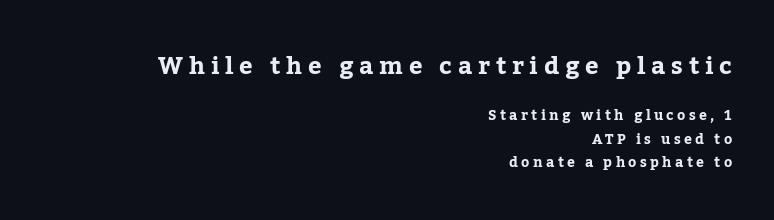
Q: Is the text italic (slanted)? A: No, it is upright.
Q: Is the text underlined? A: No.
Q: How is the paragraph aligned? A: Right-aligned.
Q: Is the spacing between letters normal or unusually wide? A: Unusually wide.
Q: Is the spacing between lines tight, normal or loose? A: Normal.
Q: Which block of text is set in a larger size, the first (top) or the second (bottom)? A: The first (top) one.
